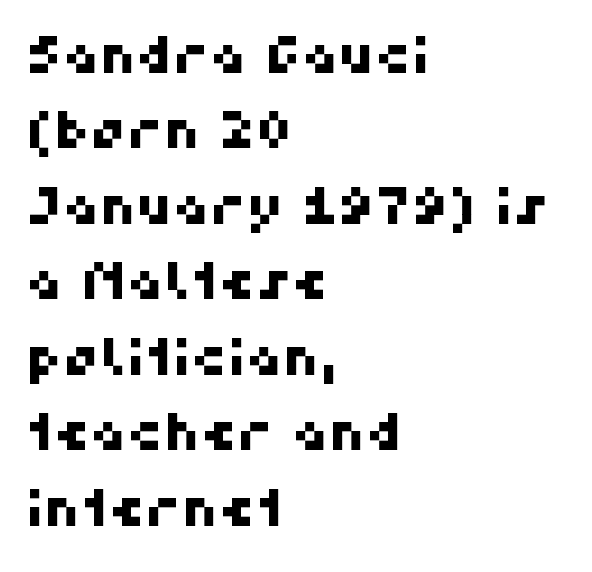
Q: Is the typeface a serif or a sans-serif typeface? A: Sans-serif.
Q: Is the text underlined? A: No.
Q: How is the paragraph aligned? A: Left-aligned.
Q: Is the spacing between letters normal or unusually wide? A: Normal.
Q: Is the spacing between lines tight, normal or loose? A: Normal.
Q: Width (condensed, normal, or wide)? A: Normal.
Q: Stroke contrast? A: High.
Q: x-height? A: Medium.
Q: Monospaced? A: No.
